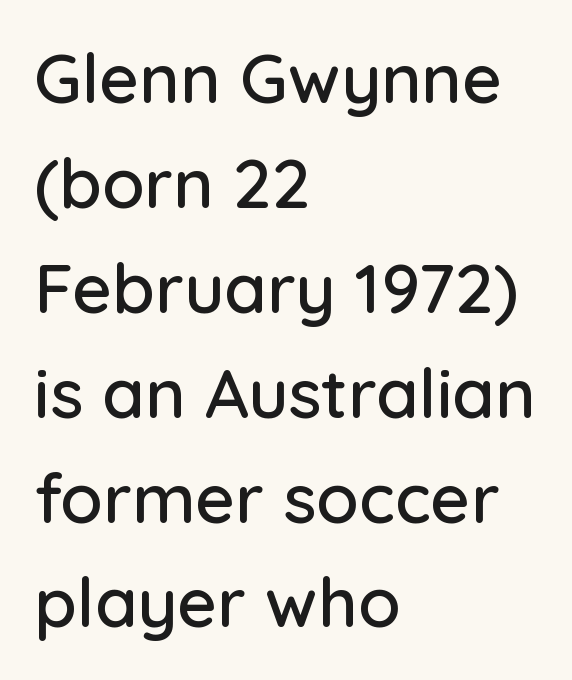
The image shows 69 px sans-serif type, upright; set left-aligned, normal line spacing (1.52x), normal letter spacing, not underlined; low stroke contrast and a medium x-height.
